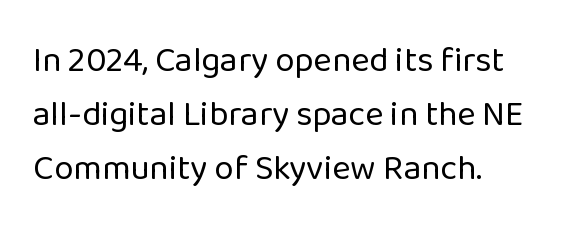
The image shows 35 px regular-weight sans-serif type, upright; set left-aligned, normal line spacing (1.55x), normal letter spacing, not underlined; low stroke contrast and a medium x-height.
